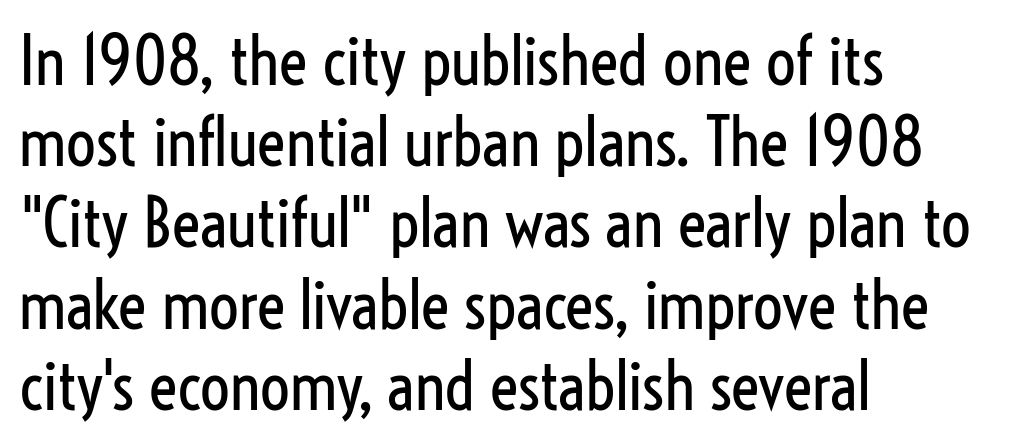
The image shows 66 px regular-weight, condensed sans-serif type, upright; set left-aligned, line spacing 1.23x, normal letter spacing, not underlined; low stroke contrast and a medium x-height.
